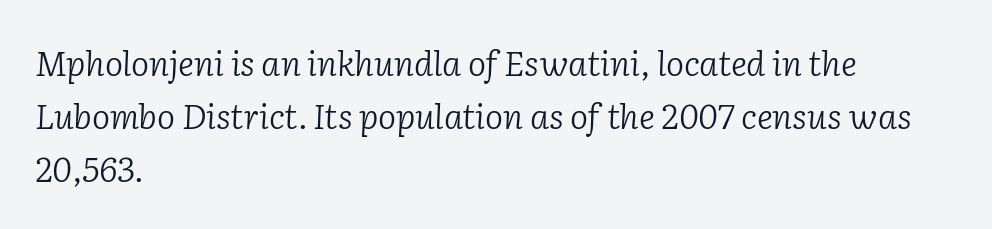
{"serif": "yes", "italic": "yes", "lean": "right", "slant_degrees": 2, "bold": "no", "weight": "light", "width": "normal", "stroke_contrast": "low", "x_height": "medium", "monospaced": "no", "underline": "no", "align": "left", "line_spacing": "normal", "line_spacing_ratio": 1.56, "letter_spacing": "normal", "letter_spacing_em": 0.0, "glyph_px": 34}
